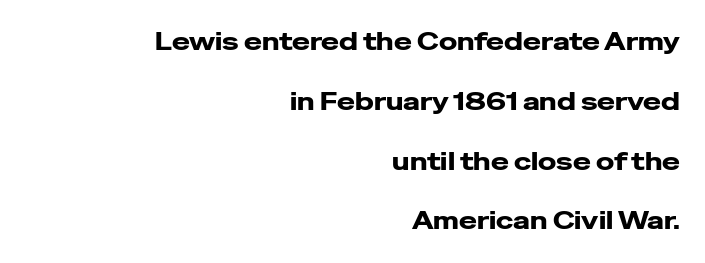
{"italic": "no", "bold": "yes", "underline": "no", "align": "right", "line_spacing": "loose", "line_spacing_ratio": 2.49, "letter_spacing": "normal", "letter_spacing_em": 0.0, "glyph_px": 24}
